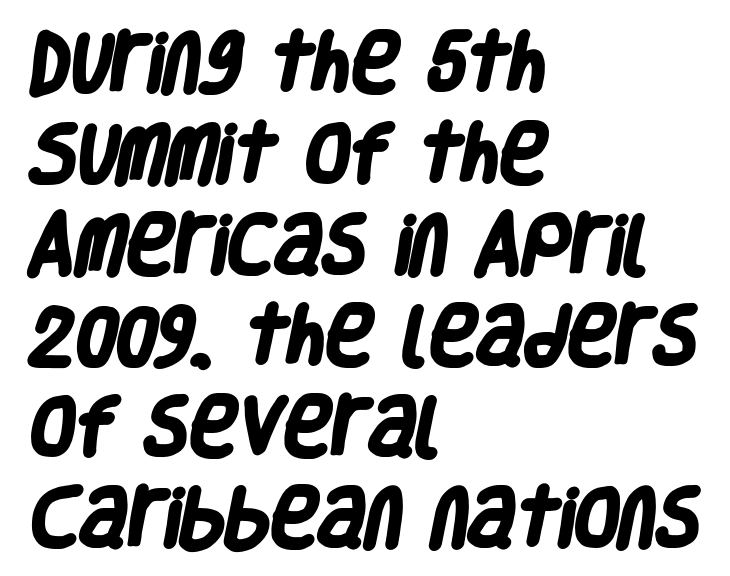
The image shows 65 px heavy, condensed sans-serif type; set left-aligned, normal line spacing (1.4x), normal letter spacing, not underlined; low stroke contrast and a large x-height.
